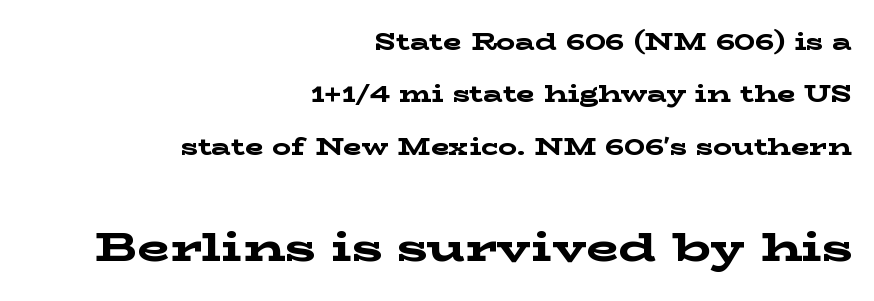
Q: Is the text bold? A: Yes.
Q: Is the text italic (slanted)? A: No, it is upright.
Q: Is the typeface a serif or a sans-serif typeface? A: Serif.
Q: Is the text underlined? A: No.
Q: How is the paragraph aligned? A: Right-aligned.
Q: Is the spacing between letters normal or unusually wide? A: Normal.
Q: Is the spacing between lines tight, normal or loose? A: Loose.
Q: Which block of text is set in a larger size, the first (top) or the second (bottom)? A: The second (bottom) one.
Q: Width (condensed, normal, or wide)? A: Wide.
Q: Stroke contrast? A: Low.
Q: x-height? A: Medium.
Q: Monospaced? A: No.
